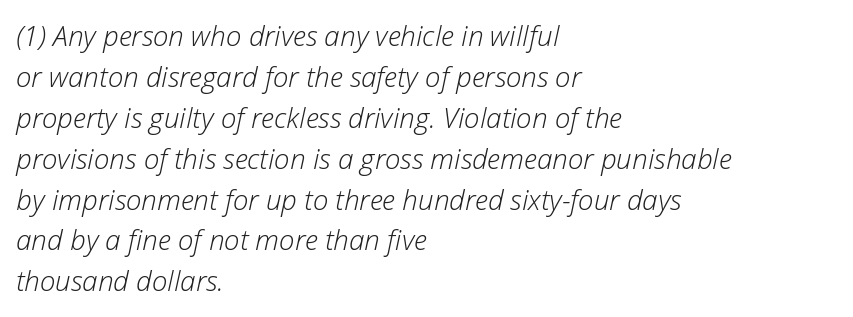
Where is the straight margin? On the left. Is the letter spacing exaggerated? No — it looks like the ordinary default. Note the varied advance widths — an 'i' is clearly narrower than an 'm'. Compared with ordinary roman type, these characters are visibly tilted. These lines sit exactly where default settings would place them.
